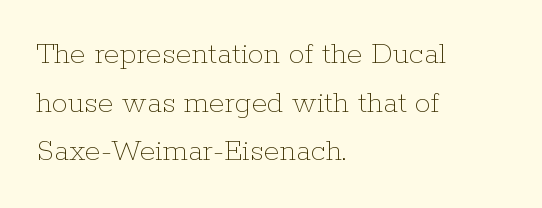
A clean baseline with only descenders dipping below it. Every character sits straight up, as roman type does. The weight tops out at a normal text grade. The lines are quadded left.
